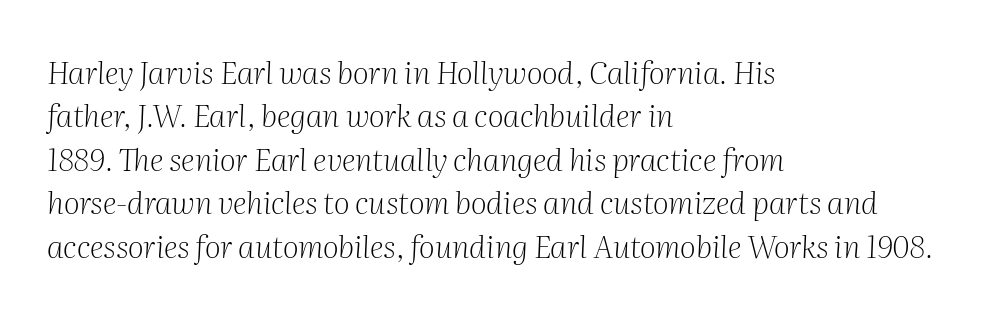
The passage shown stacks its lines at a standard gap. Caption: face not bold, strokes unweighted. This sample has the flowing, uneven cadence of proportional lettering. In terms of letterform style, serifs are clearly present. Letters rest on an invisible, unmarked baseline. The lettering tilts uniformly, giving the passage an italic look.
